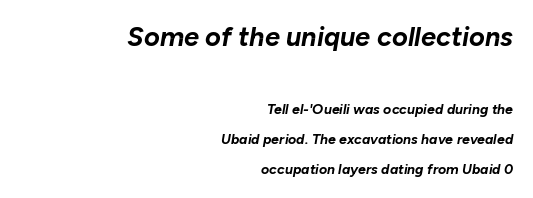
{"italic": "yes", "lean": "right", "slant_degrees": 10, "bold": "yes", "underline": "no", "align": "right", "line_spacing": "loose", "line_spacing_ratio": 2.15, "letter_spacing": "normal", "letter_spacing_em": 0.0, "larger_block": "first", "size_ratio": 1.93, "glyph_px": 27}
